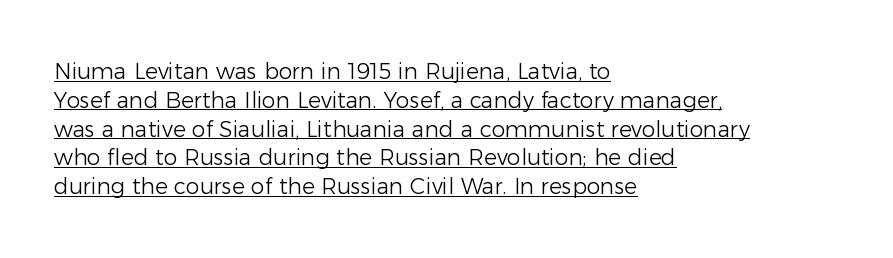
The horizontal fit of the characters is conventional and even. Heft: none added — not bold. Does a line run under the words? Yes, clearly. Honestly, the row spacing looks completely unremarkable. These lines were composed using upright roman letters. Horizontally, the lines are justified to the leading edge only.
